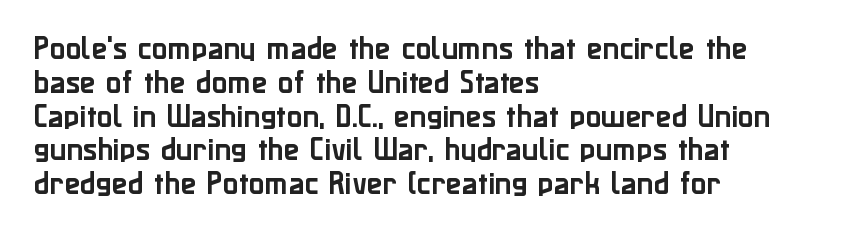
Q: Is the text italic (slanted)? A: No, it is upright.
Q: Is the text underlined? A: No.
Q: How is the paragraph aligned? A: Left-aligned.
Q: Is the spacing between letters normal or unusually wide? A: Normal.
Q: Is the spacing between lines tight, normal or loose? A: Normal.
